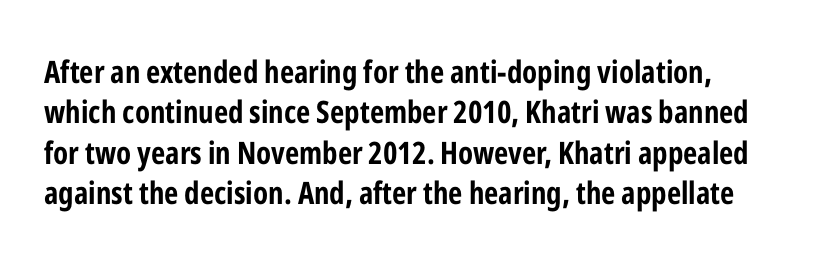
{"serif": "no", "italic": "no", "bold": "yes", "weight": "bold", "width": "condensed", "stroke_contrast": "low", "x_height": "medium", "monospaced": "no", "underline": "no", "line_spacing": "normal", "line_spacing_ratio": 1.3, "letter_spacing": "normal", "letter_spacing_em": 0.0, "glyph_px": 31}
